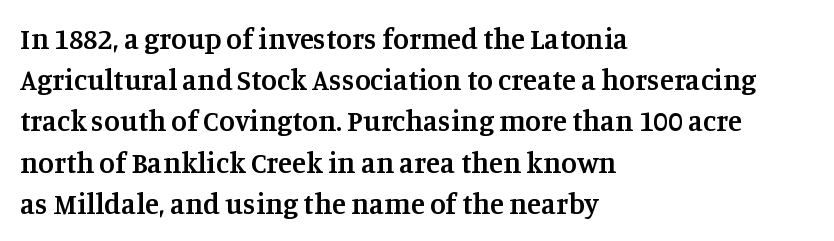
These lines keep a tight, regular rhythm from letter to letter. Short and long lines alike share a common starting point at left. Every stem runs plumb, perpendicular to the baseline. Plain, unruled lines of type. Observe the serifs anchoring each vertical stroke in this sample.
